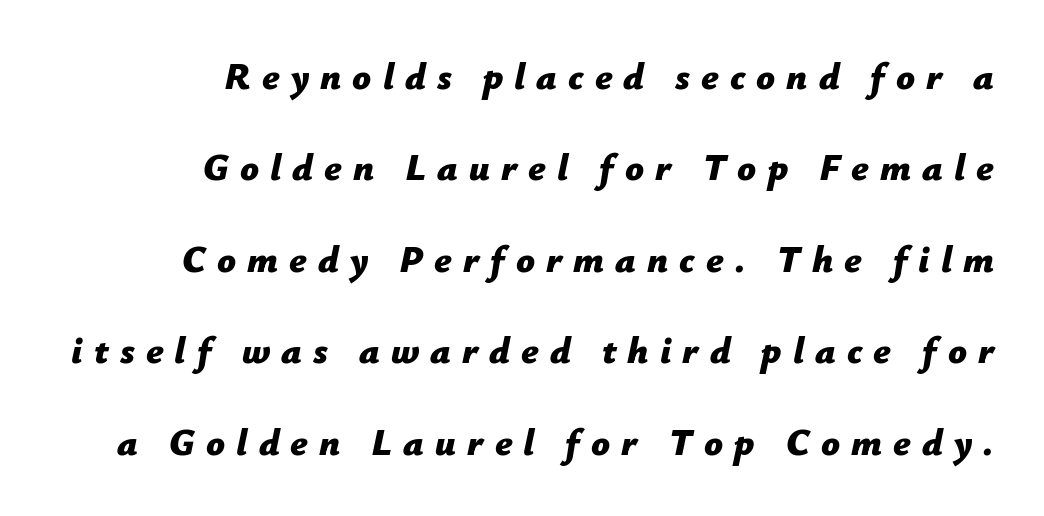
Q: Is the text bold? A: Yes.
Q: Is the text italic (slanted)? A: Yes, it leans right by about 12 degrees.
Q: Is the text underlined? A: No.
Q: How is the paragraph aligned? A: Right-aligned.
Q: Is the spacing between letters normal or unusually wide? A: Unusually wide.
Q: Is the spacing between lines tight, normal or loose? A: Loose.
Q: Width (condensed, normal, or wide)? A: Normal.
Q: Stroke contrast? A: Low.
Q: x-height? A: Medium.
Q: Monospaced? A: No.
